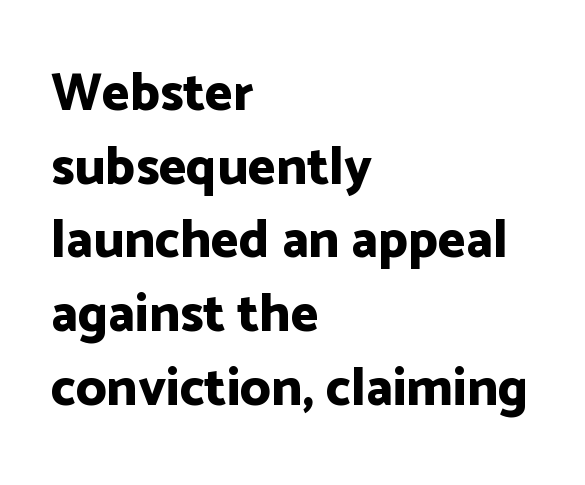
Q: Is the text bold? A: Yes.
Q: Is the text italic (slanted)? A: No, it is upright.
Q: Is the typeface a serif or a sans-serif typeface? A: Sans-serif.
Q: Is the text underlined? A: No.
Q: How is the paragraph aligned? A: Left-aligned.
Q: Is the spacing between letters normal or unusually wide? A: Normal.
Q: Is the spacing between lines tight, normal or loose? A: Normal.
Q: Width (condensed, normal, or wide)? A: Normal.
Q: Stroke contrast? A: Low.
Q: x-height? A: Medium.
Q: Monospaced? A: No.
